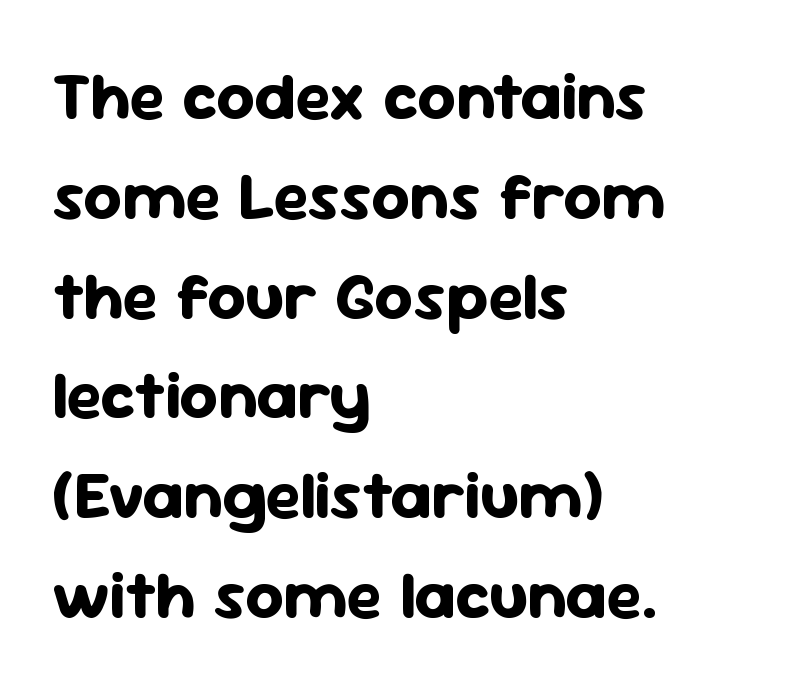
The image shows 67 px bold sans-serif type, upright; set left-aligned, normal line spacing (1.49x), normal letter spacing, not underlined; low stroke contrast and a medium x-height.
